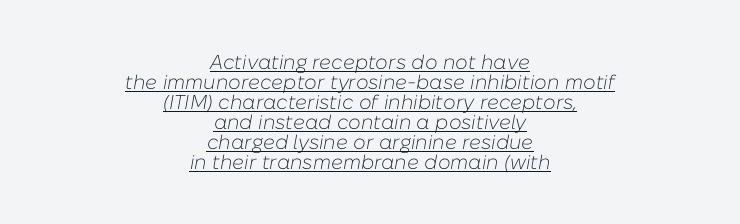
The lettering tilts uniformly, giving the passage an italic look. Quick note: interline space is minimal. Leftover space on each line is divided equally before and after the words. Short note: letters normally spaced. The sample's only ornament is a line tracing under the words.
